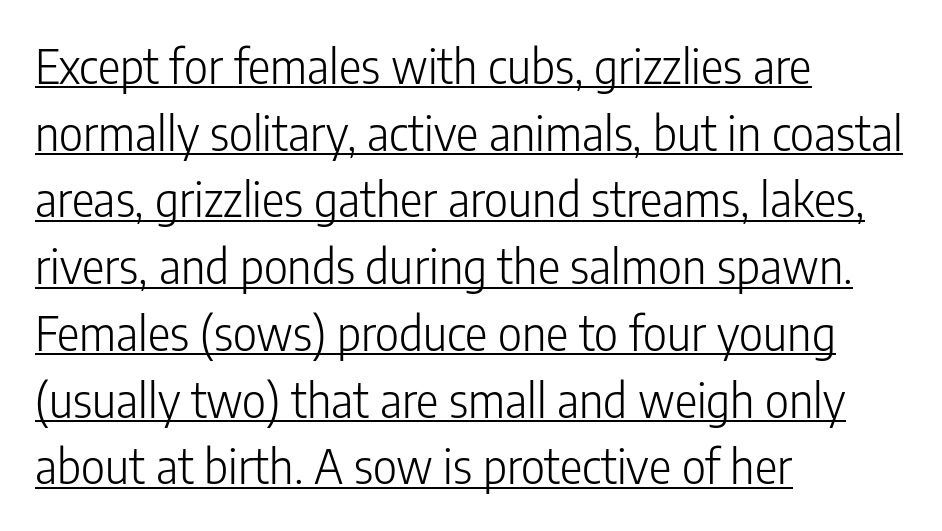
The image shows 47 px light, condensed sans-serif type, upright; set left-aligned, normal line spacing (1.42x), normal letter spacing, underlined; low stroke contrast and a medium x-height.
